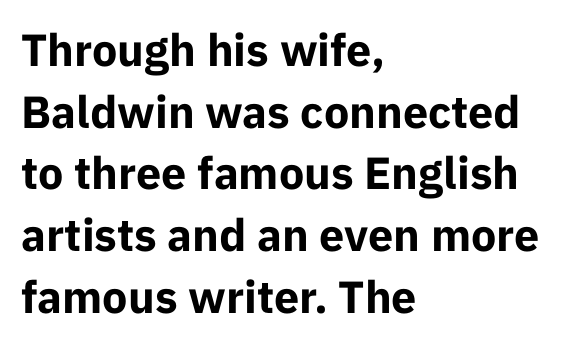
The image shows 45 px bold sans-serif type, upright; set left-aligned, normal line spacing (1.37x), normal letter spacing, not underlined; low stroke contrast and a medium x-height.
